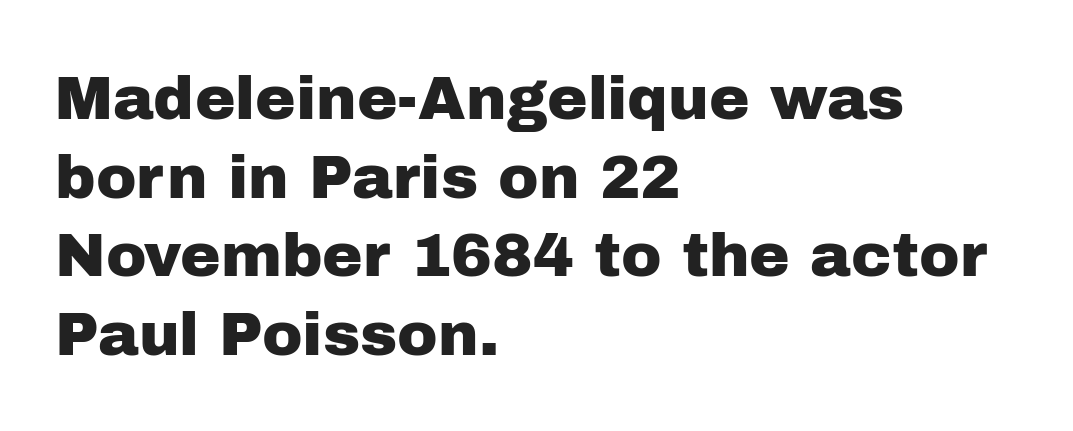
Q: Is the text italic (slanted)? A: No, it is upright.
Q: Is the typeface a serif or a sans-serif typeface? A: Sans-serif.
Q: Is the text underlined? A: No.
Q: How is the paragraph aligned? A: Left-aligned.
Q: Is the spacing between letters normal or unusually wide? A: Normal.
Q: Is the spacing between lines tight, normal or loose? A: Normal.
Q: Width (condensed, normal, or wide)? A: Normal.
Q: Stroke contrast? A: Low.
Q: x-height? A: Medium.
Q: Monospaced? A: No.
